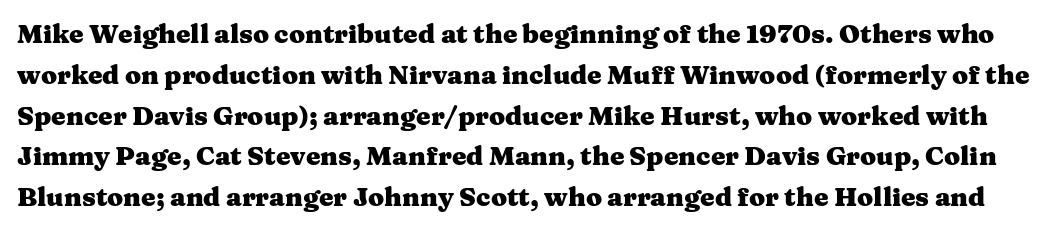
The image shows 26 px bold type, upright; set normal line spacing (1.57x), normal letter spacing, not underlined.
